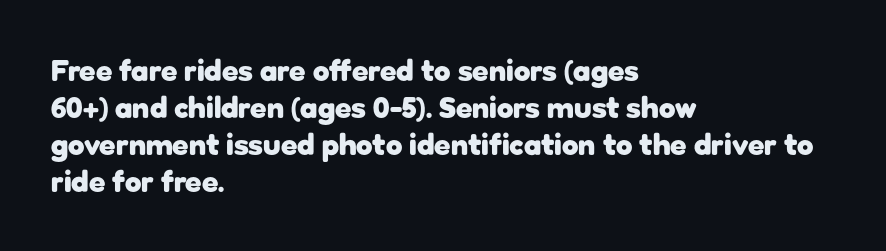
{"serif": "no", "italic": "no", "bold": "yes", "weight": "heavy", "width": "normal", "stroke_contrast": "low", "x_height": "medium", "monospaced": "no", "underline": "no", "align": "left", "line_spacing_ratio": 1.23, "letter_spacing": "normal", "letter_spacing_em": 0.0, "glyph_px": 30}
